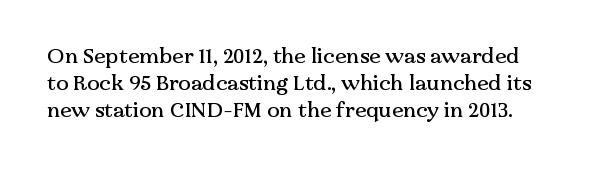
{"italic": "no", "underline": "no", "line_spacing": "normal", "line_spacing_ratio": 1.29, "letter_spacing": "normal", "letter_spacing_em": 0.0, "glyph_px": 21}
